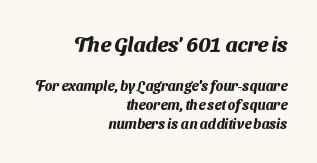
{"bold": "yes", "underline": "no", "align": "right", "line_spacing": "normal", "line_spacing_ratio": 1.38, "letter_spacing": "normal", "letter_spacing_em": 0.0, "larger_block": "first", "size_ratio": 1.5, "glyph_px": 21}
